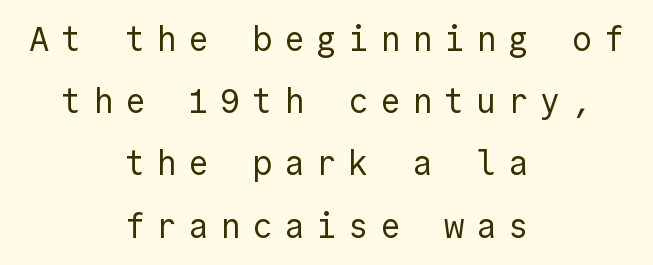
This sample uses expanded letter spacing, leaving extra air between glyphs. The paragraph has two soft edges and a firm central axis. Descender tails drop into unmarked territory. The passage shown is not bold in any degree. Tall strokes in this sample are plumb rather than angled.
